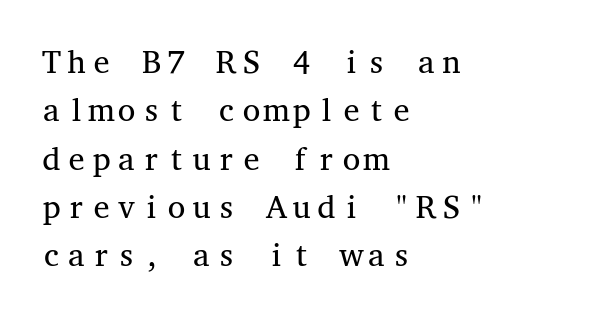
{"serif": "yes", "italic": "no", "bold": "no", "weight": "regular", "width": "wide", "stroke_contrast": "medium", "x_height": "medium", "monospaced": "yes", "underline": "no", "align": "left", "line_spacing": "normal", "line_spacing_ratio": 1.51, "letter_spacing": "normal", "letter_spacing_em": 0.0, "glyph_px": 32}
